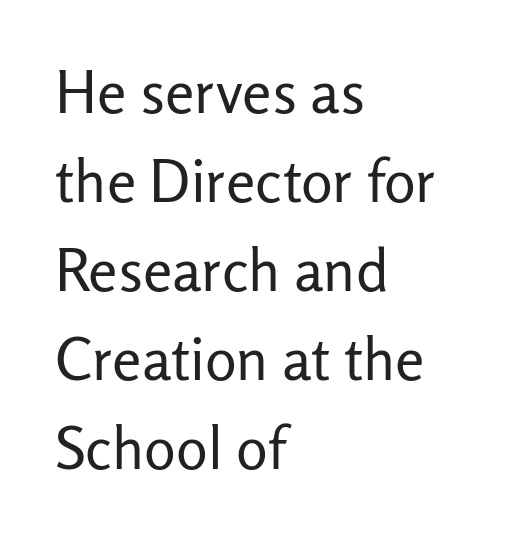
The image shows 59 px regular-weight sans-serif type, upright; set left-aligned, normal line spacing (1.51x), normal letter spacing, not underlined; low stroke contrast and a medium x-height.
